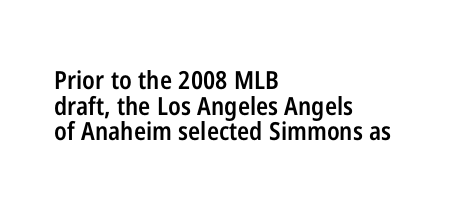
Quick note: interline space is minimal. Beneath every word, the page is bare. Does extra space separate the letters? No, they use regular spacing. Ordinary non-slanted type is in use. Line beginnings align vertically; line endings do not. Heft: intermediate — a semibold.
